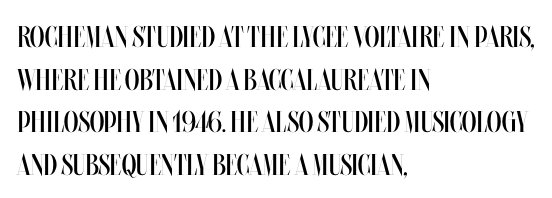
The image shows 30 px regular-weight, condensed type, upright; set left-aligned, normal line spacing (1.42x), normal letter spacing, not underlined; medium stroke contrast and a large x-height.
